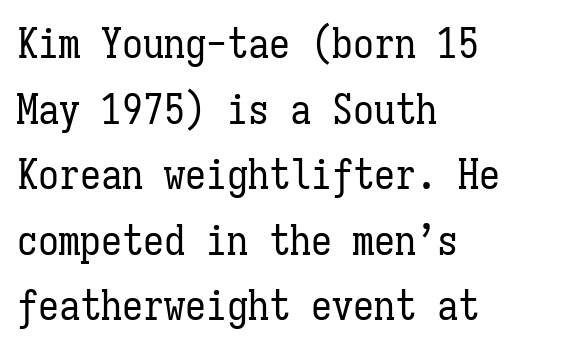
Q: Is the text bold? A: No.
Q: Is the text italic (slanted)? A: No, it is upright.
Q: Is the text underlined? A: No.
Q: How is the paragraph aligned? A: Left-aligned.
Q: Is the spacing between letters normal or unusually wide? A: Normal.
Q: Is the spacing between lines tight, normal or loose? A: Normal.
Q: Width (condensed, normal, or wide)? A: Condensed.
Q: Stroke contrast? A: Low.
Q: x-height? A: Medium.
Q: Monospaced? A: Yes.
